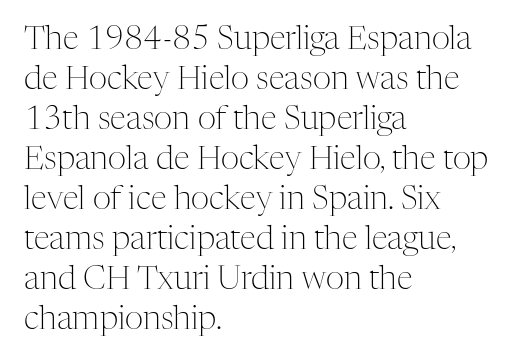
This reads as an unemphasized weight, regular at the heaviest. The face used here is seriffed, in the tradition of book romans. This rendering uses left alignment, leaving the right contour irregular. Notice how the stems are strictly vertical — no italics here. Honestly, there is no underline to notice here at all. Observe the ordinary spacing: letters are neighbours, not strangers.
